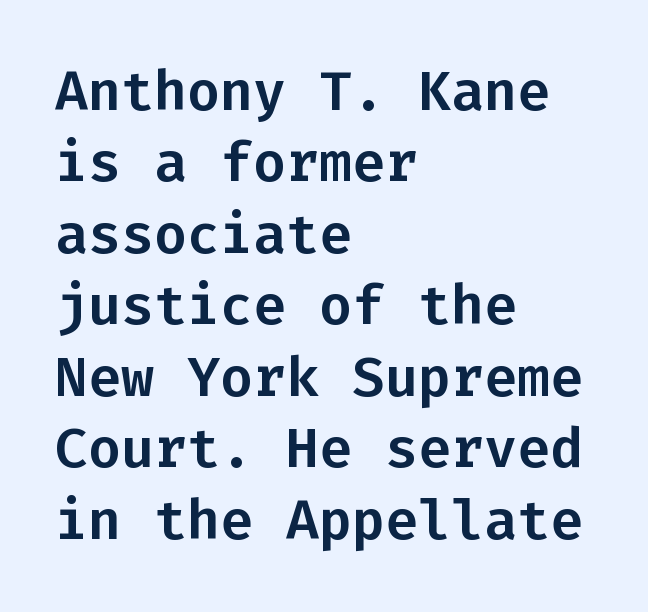
The image shows 55 px sans-serif type, upright, monospaced; set left-aligned, normal line spacing (1.3x), normal letter spacing, not underlined; low stroke contrast and a medium x-height.
